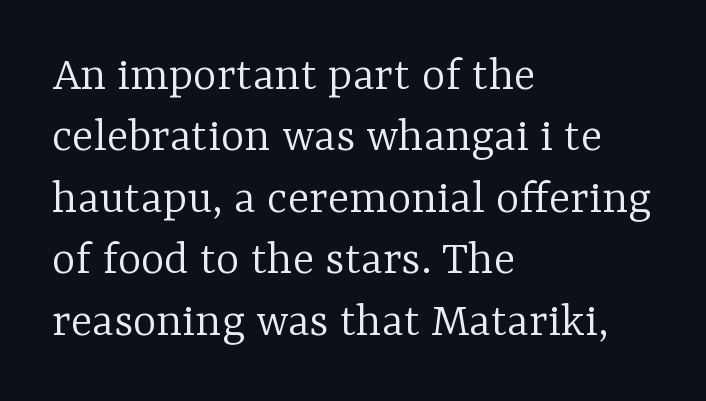
{"serif": "yes", "italic": "no", "bold": "no", "weight": "light", "width": "normal", "stroke_contrast": "low", "x_height": "medium", "monospaced": "no", "underline": "no", "align": "left", "line_spacing_ratio": 1.23, "letter_spacing": "normal", "letter_spacing_em": 0.0, "glyph_px": 50}
